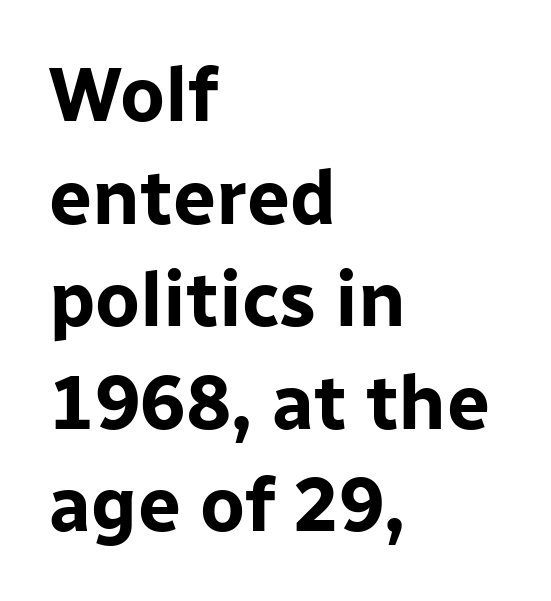
{"serif": "no", "italic": "no", "bold": "yes", "weight": "bold", "width": "normal", "stroke_contrast": "low", "x_height": "medium", "monospaced": "no", "underline": "no", "align": "left", "line_spacing": "normal", "line_spacing_ratio": 1.35, "letter_spacing": "normal", "letter_spacing_em": 0.0, "glyph_px": 76}
